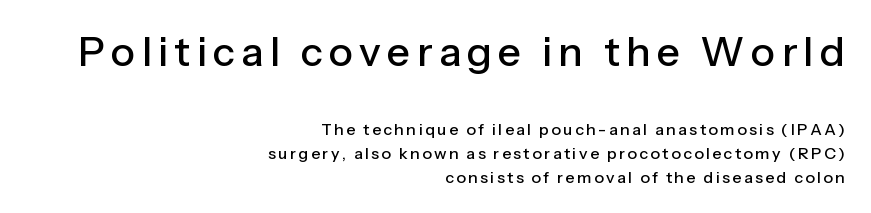
Q: Is the text italic (slanted)? A: No, it is upright.
Q: Is the typeface a serif or a sans-serif typeface? A: Sans-serif.
Q: Is the text underlined? A: No.
Q: How is the paragraph aligned? A: Right-aligned.
Q: Is the spacing between lines tight, normal or loose? A: Normal.
Q: Which block of text is set in a larger size, the first (top) or the second (bottom)? A: The first (top) one.
Q: Width (condensed, normal, or wide)? A: Normal.
Q: Stroke contrast? A: Low.
Q: x-height? A: Medium.
Q: Monospaced? A: No.
